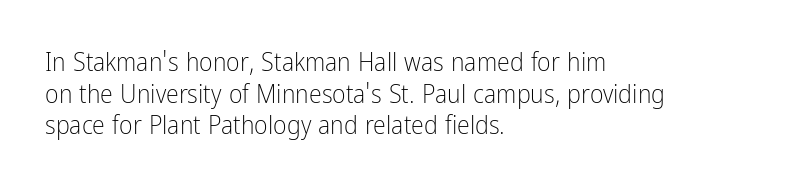
{"italic": "no", "bold": "no", "underline": "no", "align": "left", "line_spacing_ratio": 1.22, "letter_spacing": "normal", "letter_spacing_em": 0.0, "glyph_px": 26}
